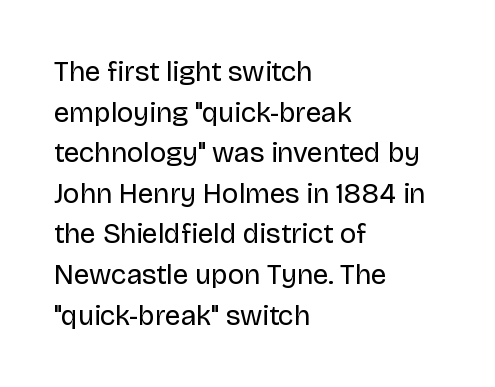
{"serif": "no", "italic": "no", "bold": "no", "weight": "regular", "width": "normal", "stroke_contrast": "low", "x_height": "large", "monospaced": "no", "underline": "no", "align": "left", "line_spacing": "normal", "line_spacing_ratio": 1.45, "letter_spacing": "normal", "letter_spacing_em": 0.0, "glyph_px": 28}
